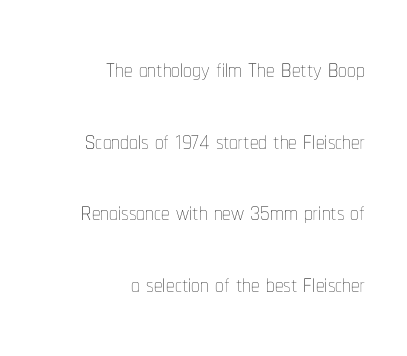
{"italic": "no", "bold": "no", "weight": "thin", "width": "condensed", "stroke_contrast": "low", "x_height": "medium", "monospaced": "no", "underline": "no", "align": "right", "line_spacing": "loose", "line_spacing_ratio": 2.11, "letter_spacing": "normal", "letter_spacing_em": 0.0, "glyph_px": 34}
